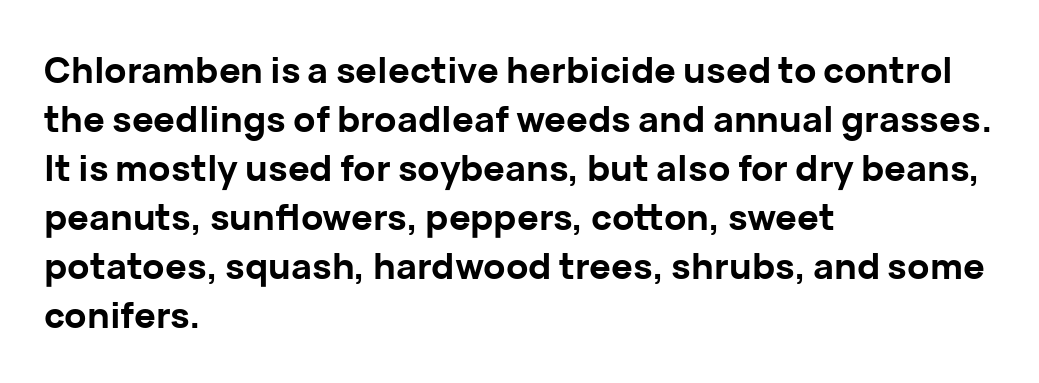
{"serif": "no", "italic": "no", "bold": "yes", "weight": "bold", "width": "normal", "stroke_contrast": "low", "x_height": "medium", "monospaced": "no", "underline": "no", "align": "left", "line_spacing": "normal", "line_spacing_ratio": 1.36, "letter_spacing": "normal", "letter_spacing_em": 0.0, "glyph_px": 36}
